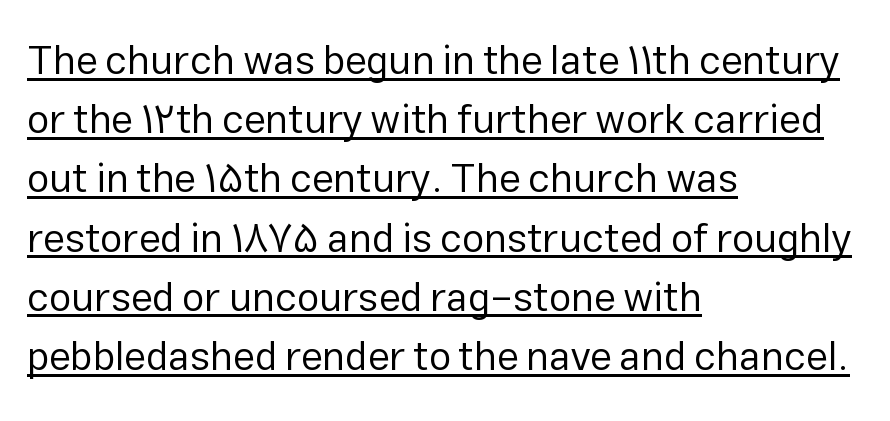
Q: Is the text bold? A: No.
Q: Is the text italic (slanted)? A: No, it is upright.
Q: Is the typeface a serif or a sans-serif typeface? A: Sans-serif.
Q: Is the text underlined? A: Yes.
Q: How is the paragraph aligned? A: Left-aligned.
Q: Is the spacing between letters normal or unusually wide? A: Normal.
Q: Is the spacing between lines tight, normal or loose? A: Normal.
Q: Width (condensed, normal, or wide)? A: Normal.
Q: Stroke contrast? A: Low.
Q: x-height? A: Medium.
Q: Monospaced? A: No.
